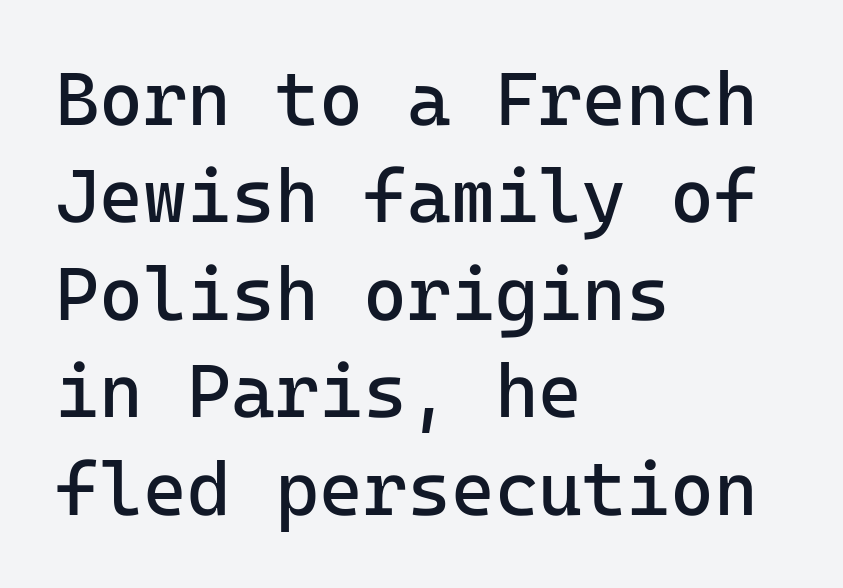
Q: Is the text bold? A: No.
Q: Is the text italic (slanted)? A: No, it is upright.
Q: Is the typeface a serif or a sans-serif typeface? A: Sans-serif.
Q: Is the text underlined? A: No.
Q: How is the paragraph aligned? A: Left-aligned.
Q: Is the spacing between letters normal or unusually wide? A: Normal.
Q: Is the spacing between lines tight, normal or loose? A: Normal.
Q: Width (condensed, normal, or wide)? A: Normal.
Q: Stroke contrast? A: Low.
Q: x-height? A: Medium.
